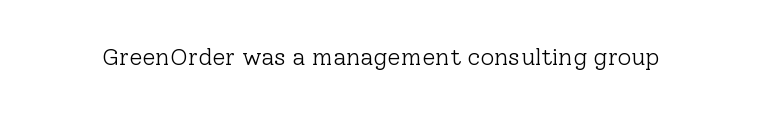
The image shows 24 px text type, upright; set normal letter spacing, not underlined.
